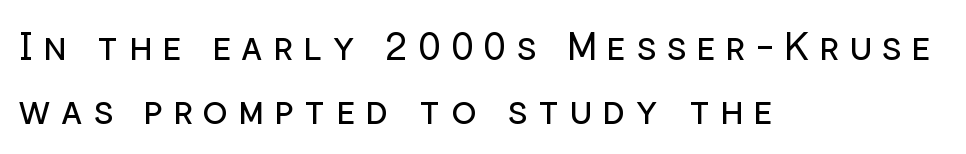
{"serif": "no", "italic": "no", "bold": "no", "weight": "regular", "width": "normal", "stroke_contrast": "low", "x_height": "medium", "monospaced": "no", "underline": "no", "align": "left", "line_spacing": "normal", "line_spacing_ratio": 1.69, "letter_spacing": "wide", "letter_spacing_em": 0.26, "glyph_px": 38}
